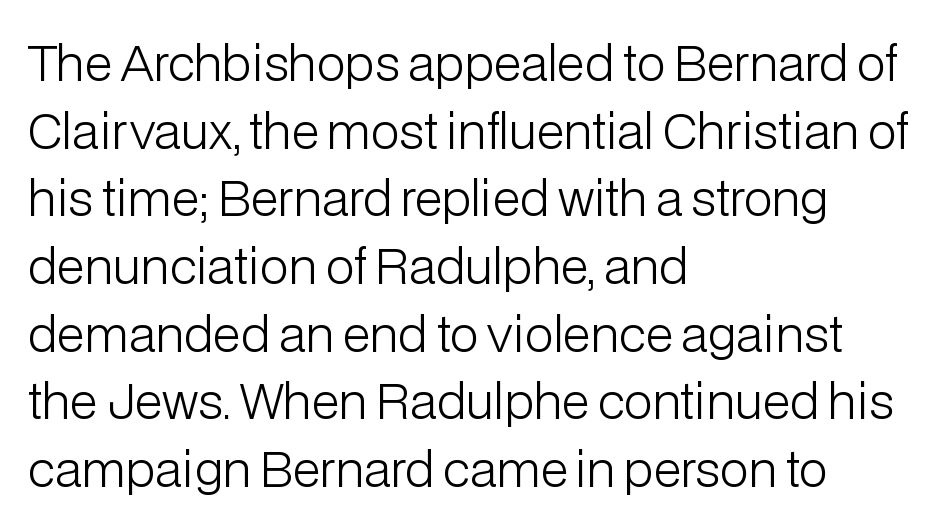
{"serif": "no", "italic": "no", "bold": "no", "weight": "light", "width": "normal", "stroke_contrast": "low", "x_height": "medium", "monospaced": "no", "underline": "no", "align": "left", "line_spacing": "normal", "line_spacing_ratio": 1.41, "letter_spacing": "normal", "letter_spacing_em": 0.0, "glyph_px": 48}
